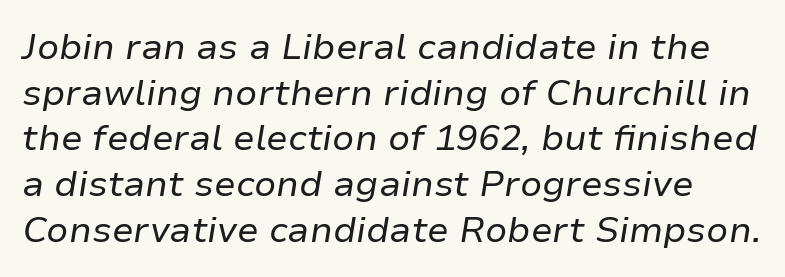
{"italic": "yes", "lean": "right", "slant_degrees": 9, "bold": "no", "weight": "regular", "width": "normal", "stroke_contrast": "low", "x_height": "medium", "monospaced": "no", "underline": "no", "line_spacing": "normal", "line_spacing_ratio": 1.27, "letter_spacing": "normal", "letter_spacing_em": 0.0, "glyph_px": 36}
